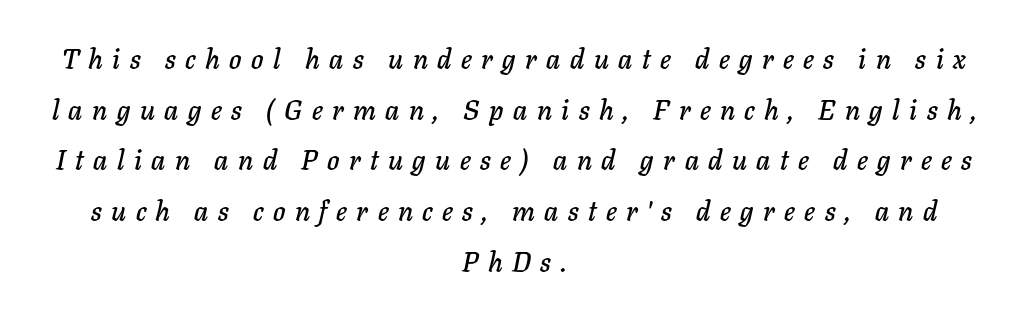
Emphasis-style slanted type is in use. Each word looks stretched out because of the extra space between its letters. Check the space under the baseline: it is left empty. The passage shown is typed in a proportional face where columns would drift. Both edges are ragged and mirror each other, which tells us the setting is centered.
